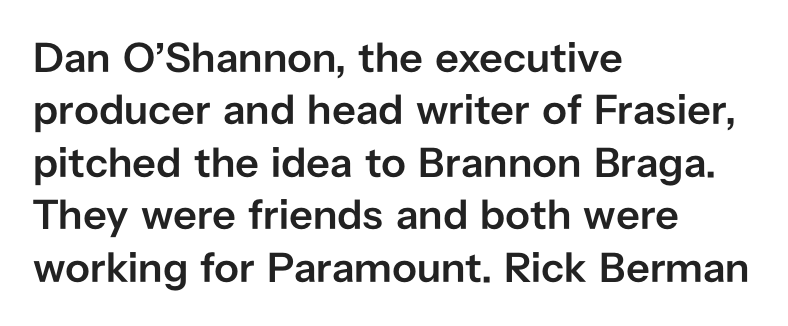
You could call the tracking neutral — neither tight nor loose. Classification — sans serif. Bold? Not quite — semibold, heavier than regular but stopping short. Descenders hang freely into open space. The lines are quadded left. The lettering holds an erect, upright posture throughout.
